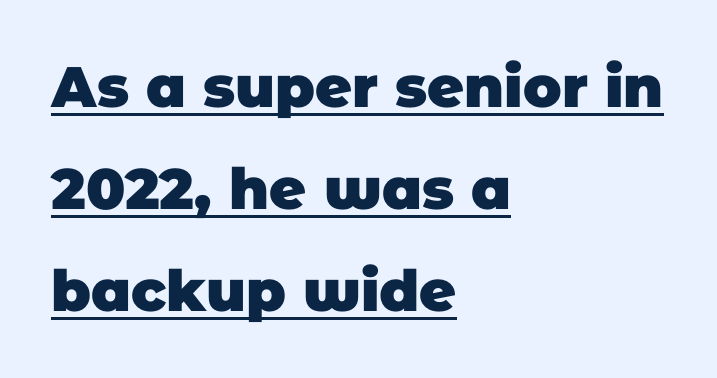
Unlike a traditional serif, this face leaves its strokes unadorned. Typographic density is high because the face is bold. Note the varied advance widths — an 'i' is clearly narrower than an 'm'. The sample's only ornament is a line tracing under the words. Horizontally, the lines are justified to the leading edge only. Caption: standard tracking, unaltered.
